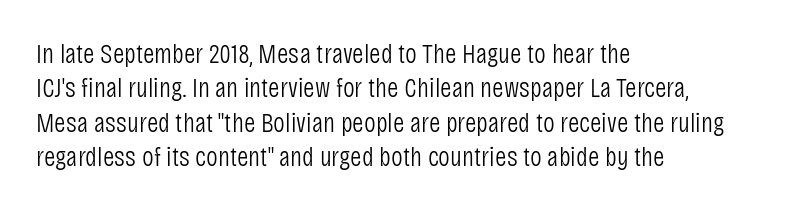
The image shows 28 px light, condensed sans-serif type, upright; set left-aligned, line spacing 1.23x, normal letter spacing, not underlined; low stroke contrast and a large x-height.
